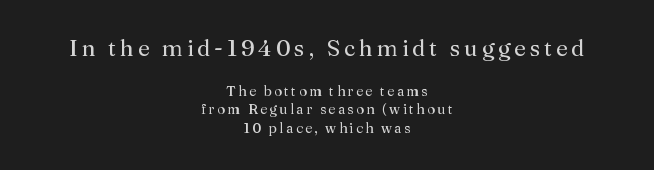
Size hierarchy here favors the leading block over the trailing one. The rendering positions every line midway between the sides. The letters stand upright; this is a roman face. Vertical spacing — default. The space beneath each line is pristine and unruled. This is not heavy type; no bold has been used.
